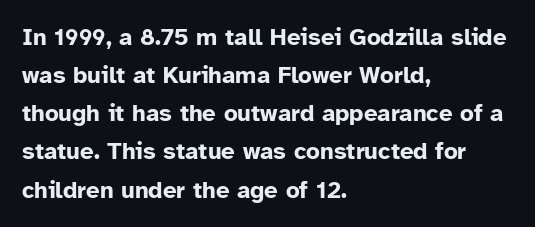
Q: Is the text bold? A: Yes.
Q: Is the text italic (slanted)? A: No, it is upright.
Q: Is the text underlined? A: No.
Q: How is the paragraph aligned? A: Left-aligned.
Q: Is the spacing between letters normal or unusually wide? A: Normal.
Q: Is the spacing between lines tight, normal or loose? A: Normal.
